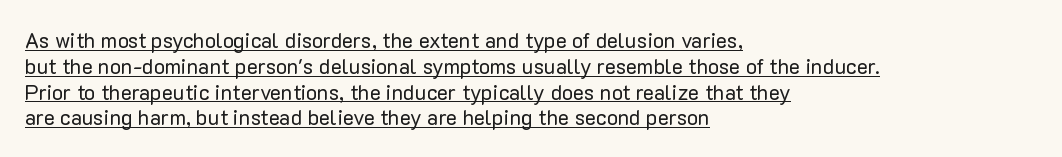
{"italic": "no", "bold": "no", "underline": "yes", "align": "left", "line_spacing_ratio": 1.23, "letter_spacing": "normal", "letter_spacing_em": 0.0, "glyph_px": 21}
